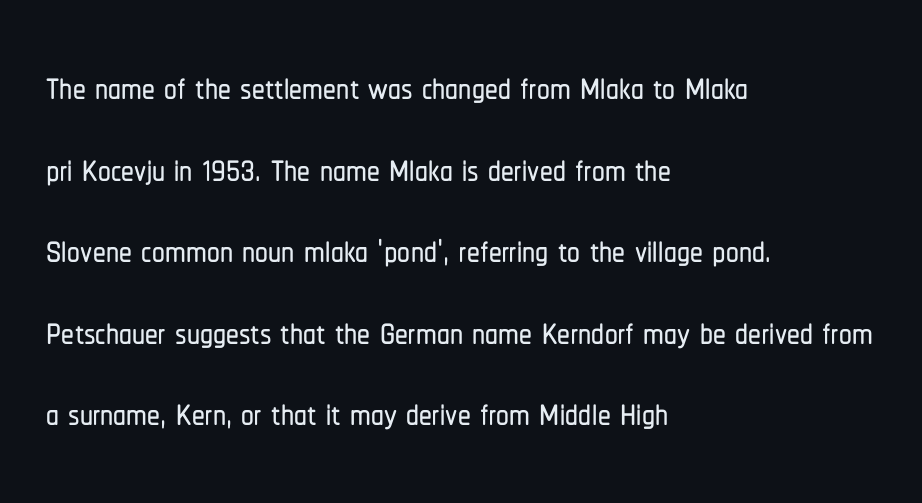
{"serif": "no", "italic": "no", "width": "condensed", "stroke_contrast": "low", "x_height": "medium", "monospaced": "no", "underline": "no", "align": "left", "line_spacing": "normal", "line_spacing_ratio": 1.6, "letter_spacing": "normal", "letter_spacing_em": 0.0, "glyph_px": 51}
